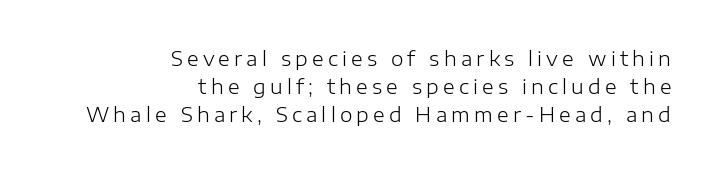
The image shows 20 px text type, upright; set right-aligned, normal line spacing (1.39x), unusually wide letter spacing (+0.21 em), not underlined.
